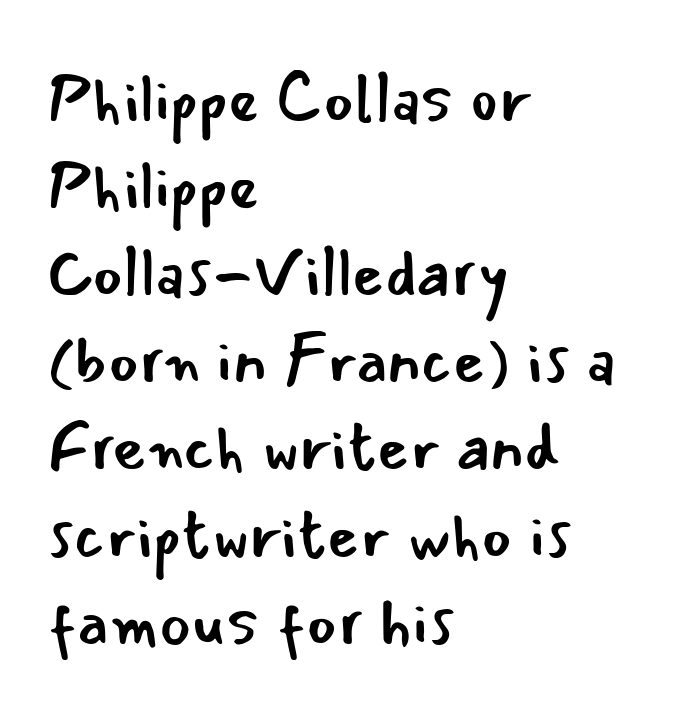
{"serif": "no", "italic": "no", "bold": "no", "weight": "regular", "width": "normal", "stroke_contrast": "low", "x_height": "small", "monospaced": "no", "underline": "no", "align": "left", "line_spacing": "normal", "line_spacing_ratio": 1.32, "letter_spacing": "normal", "letter_spacing_em": 0.0, "glyph_px": 66}
